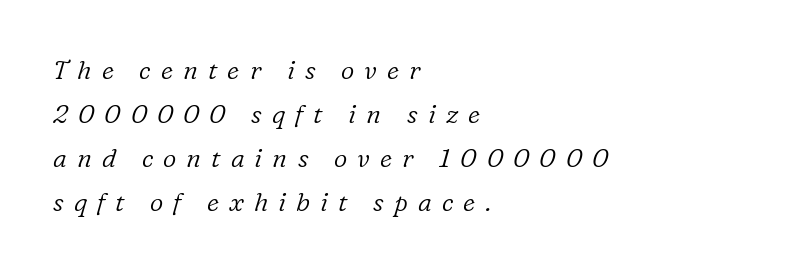
Q: Is the text bold? A: No.
Q: Is the text italic (slanted)? A: Yes, it leans right by about 16 degrees.
Q: Is the text underlined? A: No.
Q: How is the paragraph aligned? A: Left-aligned.
Q: Is the spacing between letters normal or unusually wide? A: Unusually wide.
Q: Is the spacing between lines tight, normal or loose? A: Normal.
